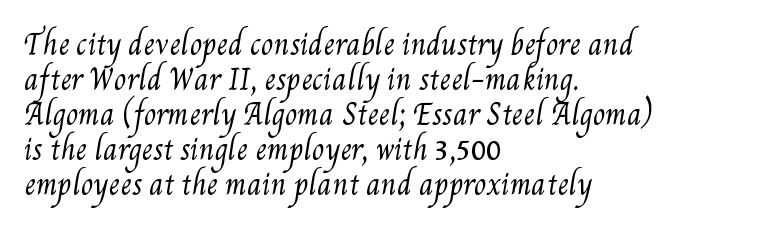
The vertical gap from one line to the next is medium. Glyph-to-glyph distance matches everyday printed text. A quiet, ordinary-to-light weight characterises the typeface. Words float on clear page, feet unadorned. Every row of glyphs begins at an identical x-position on the left. Spacing verdict: proportional, widths tailored to each character.
